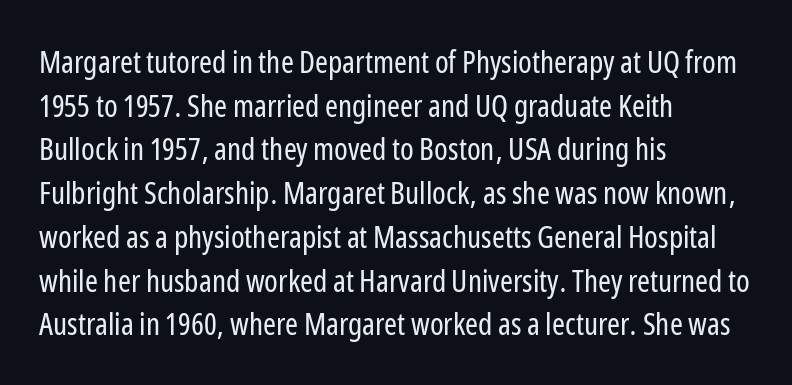
The image shows 31 px regular-weight, condensed sans-serif type, upright; set left-aligned, normal line spacing (1.41x), normal letter spacing, not underlined; low stroke contrast and a medium x-height.
